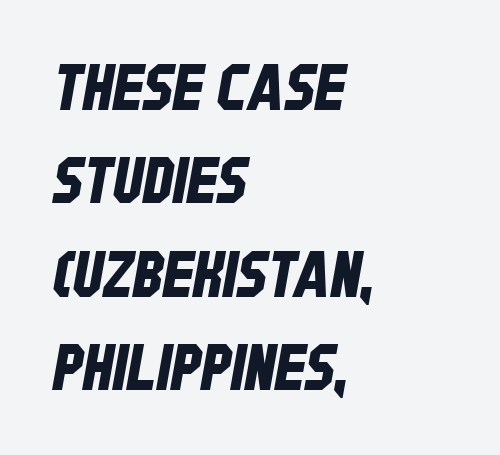
{"serif": "no", "width": "condensed", "stroke_contrast": "low", "x_height": "large", "monospaced": "no", "underline": "no", "align": "left", "line_spacing": "normal", "line_spacing_ratio": 1.46, "letter_spacing": "normal", "letter_spacing_em": 0.0, "glyph_px": 64}
